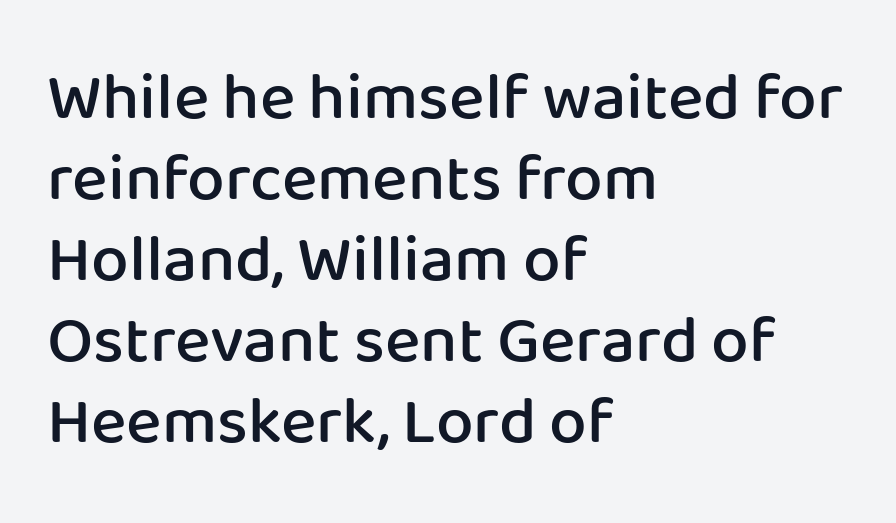
{"serif": "no", "italic": "no", "bold": "semi", "weight": "semibold", "width": "normal", "stroke_contrast": "low", "x_height": "medium", "monospaced": "no", "underline": "no", "align": "left", "line_spacing_ratio": 1.21, "letter_spacing": "normal", "letter_spacing_em": 0.0, "glyph_px": 67}
